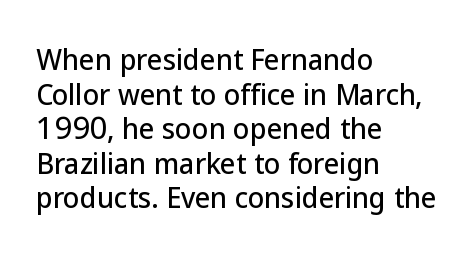
{"italic": "no", "underline": "no", "align": "left", "line_spacing": "normal", "line_spacing_ratio": 1.28, "letter_spacing": "normal", "letter_spacing_em": 0.0, "glyph_px": 27}
